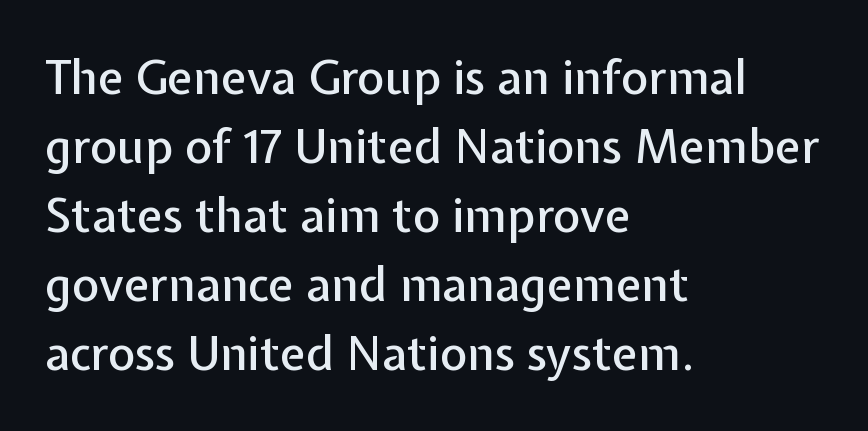
Reading down the block, your eye returns to a fixed left position each line. Descenders hang freely into open space. Compared with typical paragraphs, the rows here are spaced about the same. Do the characters align in a grid? No, the font is proportional.
